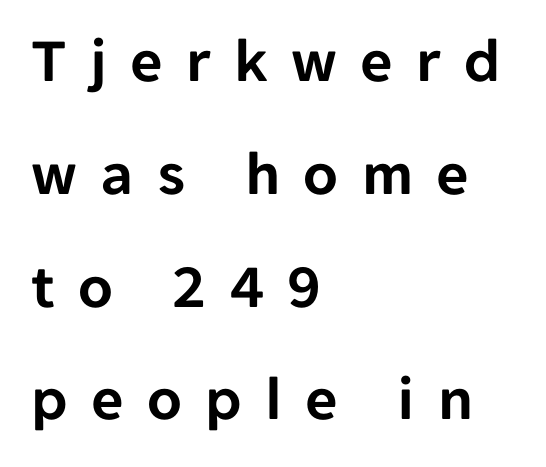
Note the varied advance widths — an 'i' is clearly narrower than an 'm'. Leftover space on each line is placed entirely after the last word. Bare-footed words on every line. The letters stand upright; this is a roman face.
